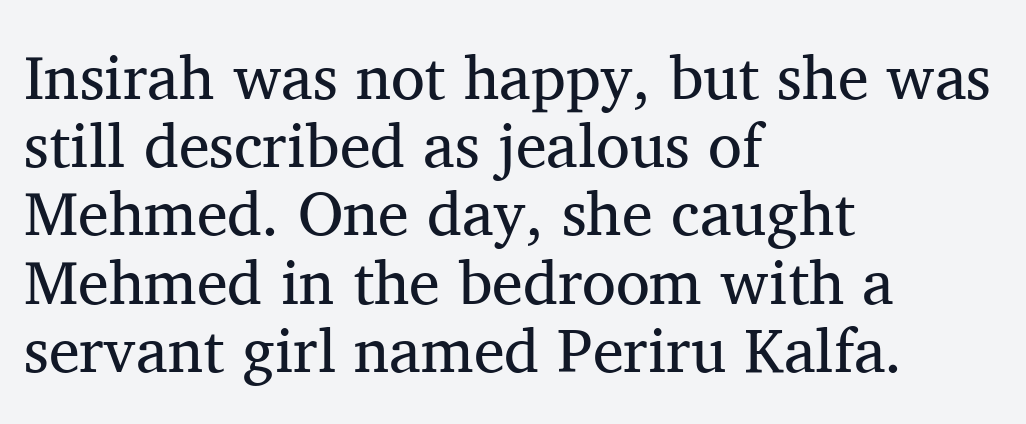
Inter-character spacing is left at the font's built-in metrics. The space beneath each line is pristine and unruled. These lines huddle together more closely than default settings would place them. Character widths vary here, with narrow letters taking less room than wide ones. This is serif lettering, the kind often seen in printed books. Quick note: not italic, upright.
